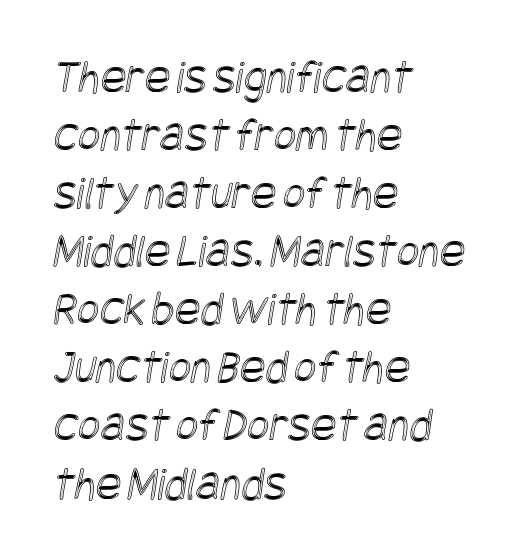
Every row of glyphs begins at an identical x-position on the left. Letters rest on an invisible, unmarked baseline. The horizontal fit of the characters is conventional and even.
